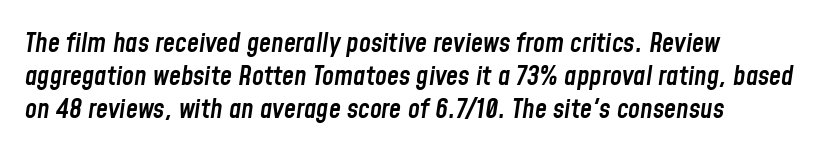
{"italic": "yes", "lean": "right", "slant_degrees": 8, "bold": "semi", "underline": "no", "align": "left", "line_spacing_ratio": 1.22, "letter_spacing": "normal", "letter_spacing_em": 0.0, "glyph_px": 27}
